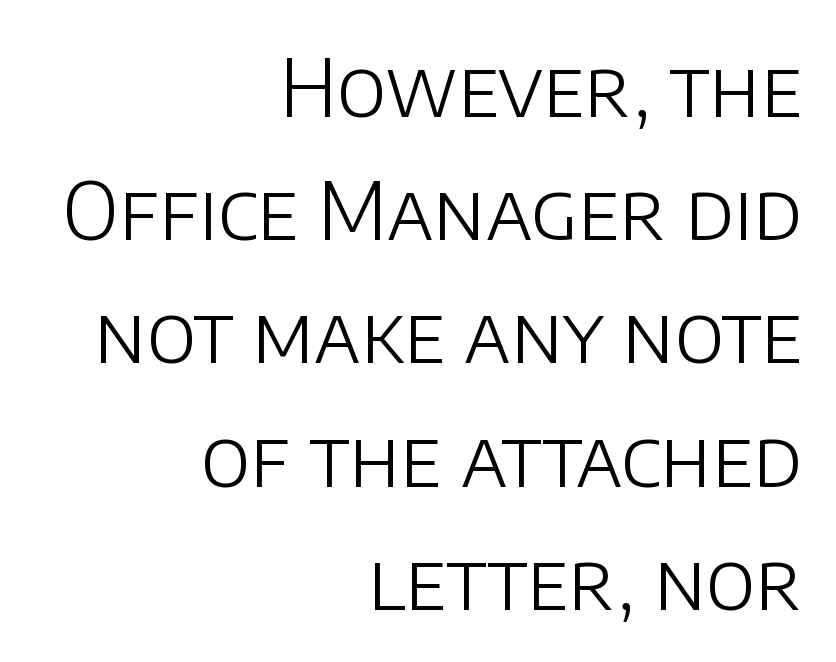
{"serif": "no", "italic": "no", "bold": "no", "weight": "light", "width": "normal", "stroke_contrast": "low", "x_height": "large", "monospaced": "no", "underline": "no", "align": "right", "line_spacing": "normal", "line_spacing_ratio": 1.54, "letter_spacing": "normal", "letter_spacing_em": 0.0, "glyph_px": 80}
